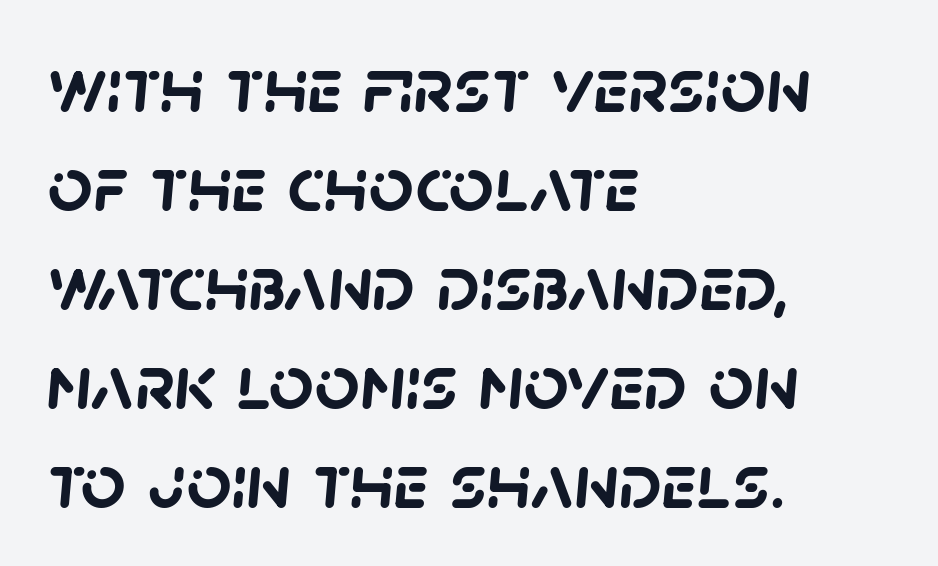
The image shows 78 px semibold sans-serif type; set left-aligned, normal line spacing (1.27x), normal letter spacing, not underlined; low stroke contrast and a large x-height.
